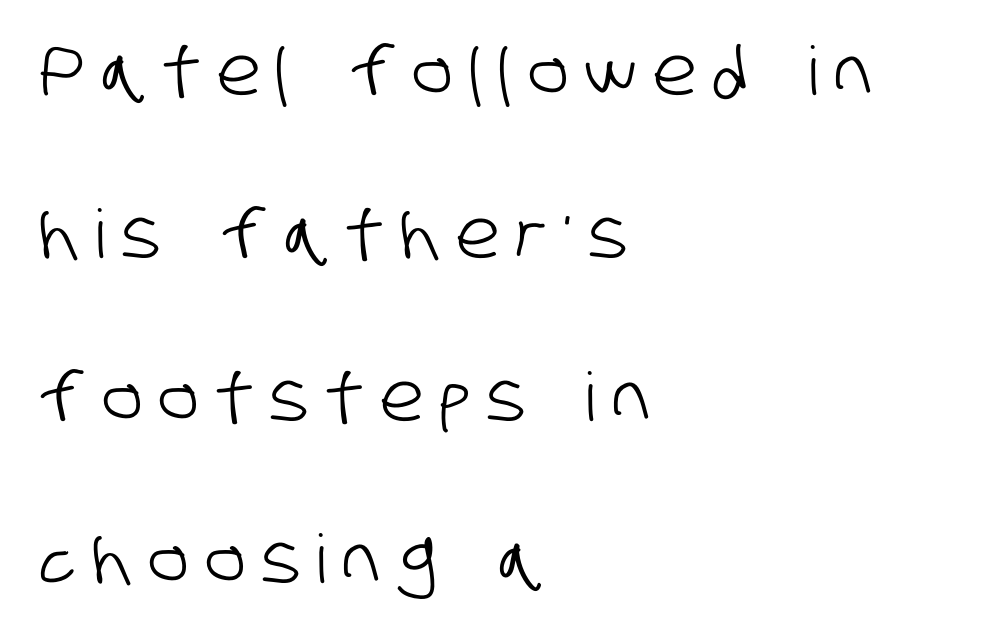
Q: Is the typeface a serif or a sans-serif typeface? A: Sans-serif.
Q: Is the text underlined? A: No.
Q: How is the paragraph aligned? A: Left-aligned.
Q: Is the spacing between letters normal or unusually wide? A: Unusually wide.
Q: Is the spacing between lines tight, normal or loose? A: Loose.
Q: Width (condensed, normal, or wide)? A: Condensed.
Q: Stroke contrast? A: Low.
Q: x-height? A: Large.
Q: Monospaced? A: No.
